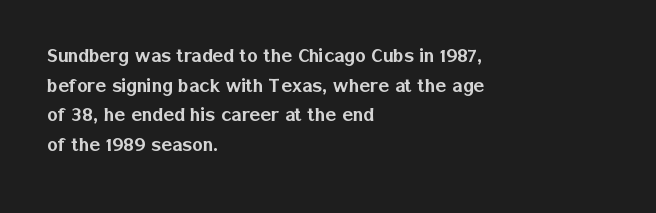
The passage shown stacks its lines at a standard gap. Look at the tracking — it's just the regular setting, nothing added. A typesetter would mark this as roman, not italic. Underlining? Definitely not there. One-word summary of the alignment: left.
